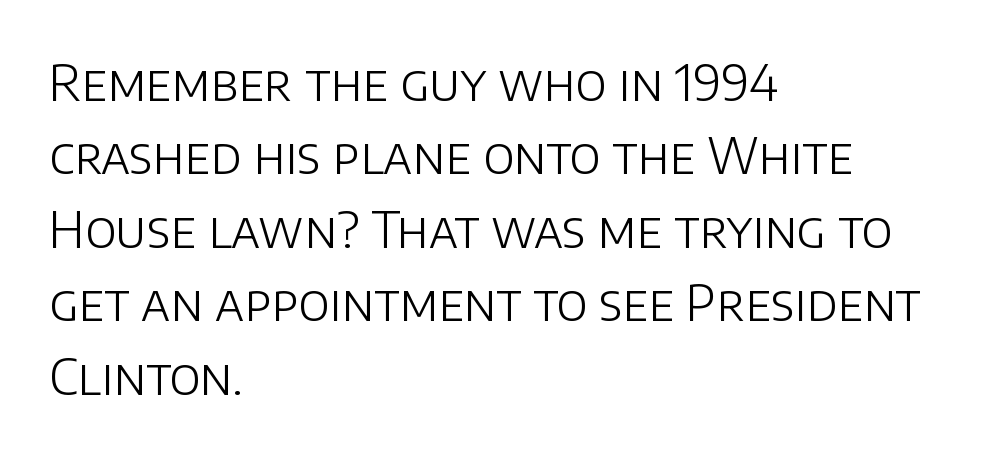
{"serif": "no", "italic": "no", "bold": "no", "weight": "light", "width": "normal", "stroke_contrast": "low", "x_height": "large", "monospaced": "no", "underline": "no", "align": "left", "line_spacing": "normal", "line_spacing_ratio": 1.47, "letter_spacing": "normal", "letter_spacing_em": 0.0, "glyph_px": 50}
